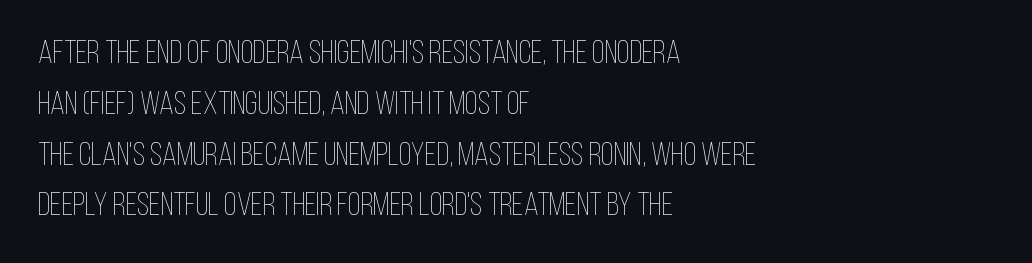
Q: Is the text bold? A: No.
Q: Is the text italic (slanted)? A: No, it is upright.
Q: Is the text underlined? A: No.
Q: How is the paragraph aligned? A: Left-aligned.
Q: Is the spacing between letters normal or unusually wide? A: Normal.
Q: Is the spacing between lines tight, normal or loose? A: Normal.
Q: Width (condensed, normal, or wide)? A: Condensed.
Q: Stroke contrast? A: Low.
Q: x-height? A: Large.
Q: Monospaced? A: No.
